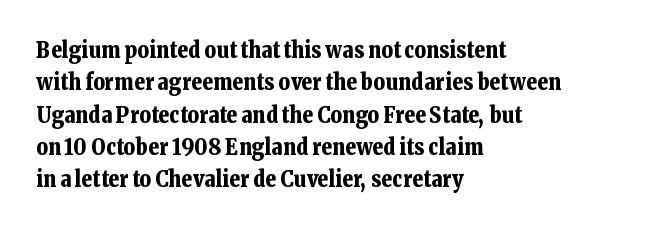
The image shows 22 px bold type, upright; set left-aligned, normal line spacing (1.47x), normal letter spacing, not underlined.
